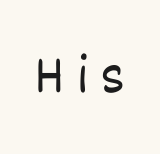
Q: Is the text bold? A: No.
Q: Is the text italic (slanted)? A: No, it is upright.
Q: Is the text underlined? A: No.
Q: Is the spacing between letters normal or unusually wide? A: Unusually wide.
Q: Width (condensed, normal, or wide)? A: Normal.
Q: Stroke contrast? A: Low.
Q: x-height? A: Large.
Q: Monospaced? A: No.
